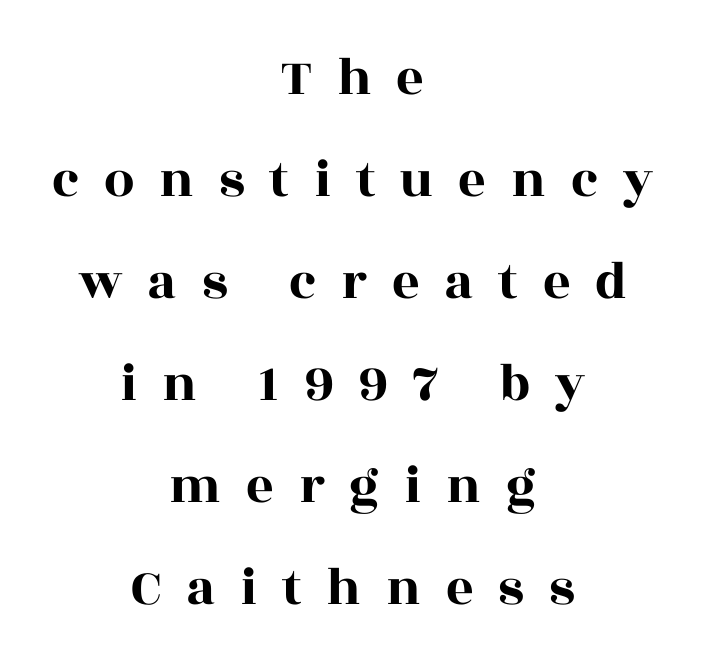
A typesetter would call this proportional, since set widths differ per character. Substantial extra tracking has been applied to these lines. The letters stand upright; this is a roman face. Lines of text with bare space underneath.
